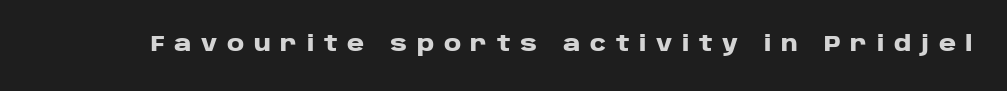
These words are printed bold, with thick strokes throughout. Plain, unruled lines of type. Loose tracking; the words dissolve into strings of separated letters. The lettering stays uniformly vertical, giving the passage a roman look.
